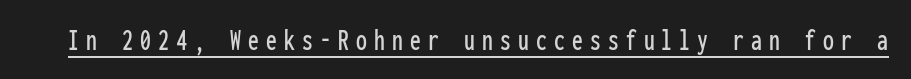
Q: Is the text italic (slanted)? A: No, it is upright.
Q: Is the typeface a serif or a sans-serif typeface? A: Sans-serif.
Q: Is the text underlined? A: Yes.
Q: Is the spacing between letters normal or unusually wide? A: Unusually wide.
Q: Width (condensed, normal, or wide)? A: Condensed.
Q: Stroke contrast? A: Low.
Q: x-height? A: Medium.
Q: Monospaced? A: Yes.
